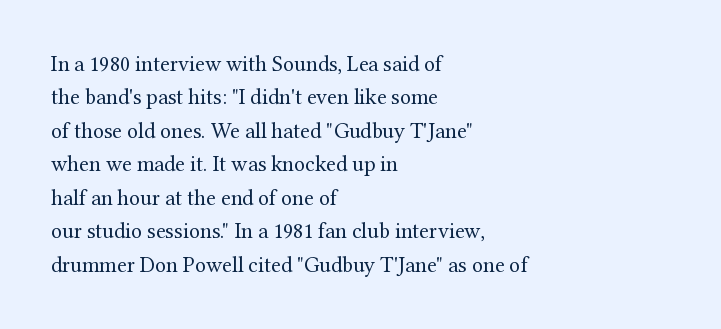
Summary of vertical rhythm: regular, with standard interline spacing. No extra ink here — the face is not bold. Quick note: not italic, upright. Horizontal alignment here is leftward, the default for most running prose.
